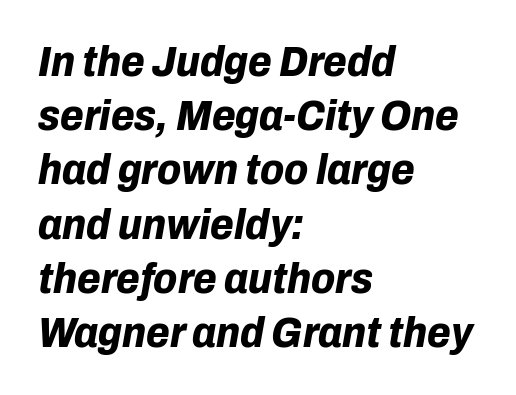
{"italic": "yes", "lean": "right", "slant_degrees": 10, "bold": "yes", "weight": "bold", "width": "normal", "stroke_contrast": "low", "x_height": "medium", "monospaced": "no", "underline": "no", "align": "left", "line_spacing": "normal", "line_spacing_ratio": 1.26, "letter_spacing": "normal", "letter_spacing_em": 0.0, "glyph_px": 43}
